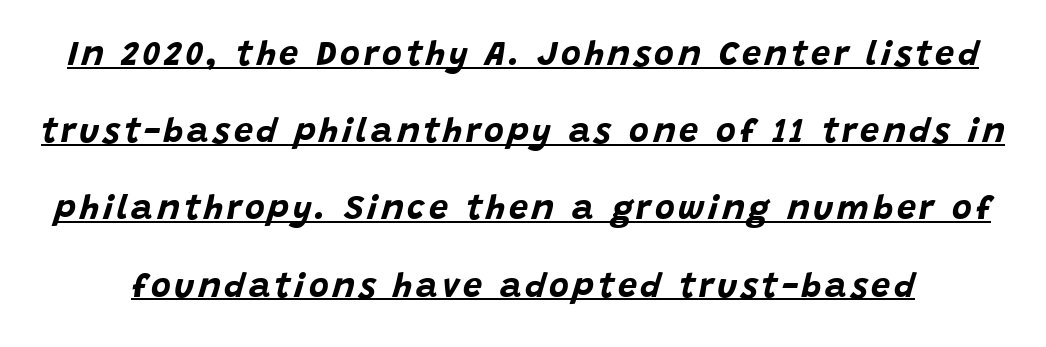
In terms of weight, the rendering is a true, heavy bold. The text carries the slant typical of an italic or oblique font. Is this a fixed-width face? No — the glyphs have proportional, varying widths. A typesetter would call this leading open, well beyond the default. Has an underline been added? It has.
